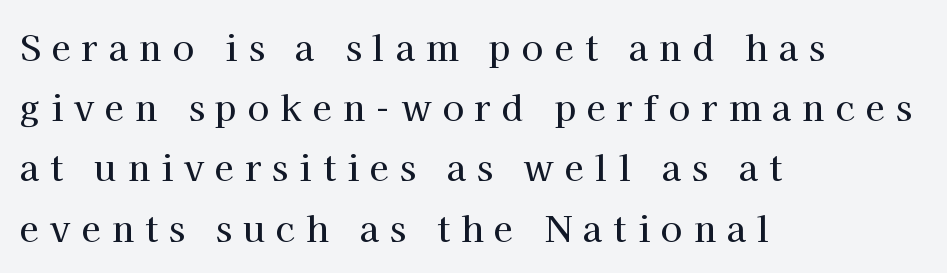
Lines of text with bare space underneath. Tracking value appears strongly positive — letters spread wide. Stroke terminals: seriffed. The ragged edge is on the right, which tells us the setting is flush left. Looks like regular typesetting: each glyph gets only the width it needs.
